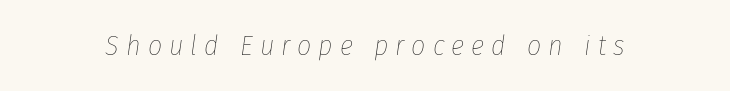
Beneath every word, the page is bare. This sample uses expanded letter spacing, leaving extra air between glyphs. The passage shown is not bold in any degree. Proportional: the letters do not fall into vertical columns. Slanted lettering throughout.
